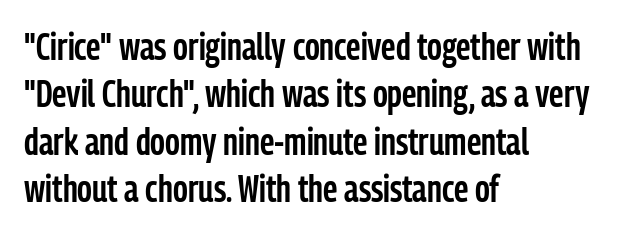
The image shows 37 px semibold, condensed sans-serif type, upright; set left-aligned, normal line spacing (1.28x), normal letter spacing, not underlined; low stroke contrast and a medium x-height.
